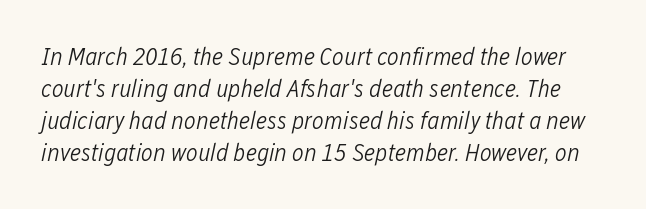
Q: Is the text bold? A: No.
Q: Is the text italic (slanted)? A: Yes, it leans right by about 12 degrees.
Q: Is the text underlined? A: No.
Q: Is the spacing between letters normal or unusually wide? A: Normal.
Q: Is the spacing between lines tight, normal or loose? A: Normal.
